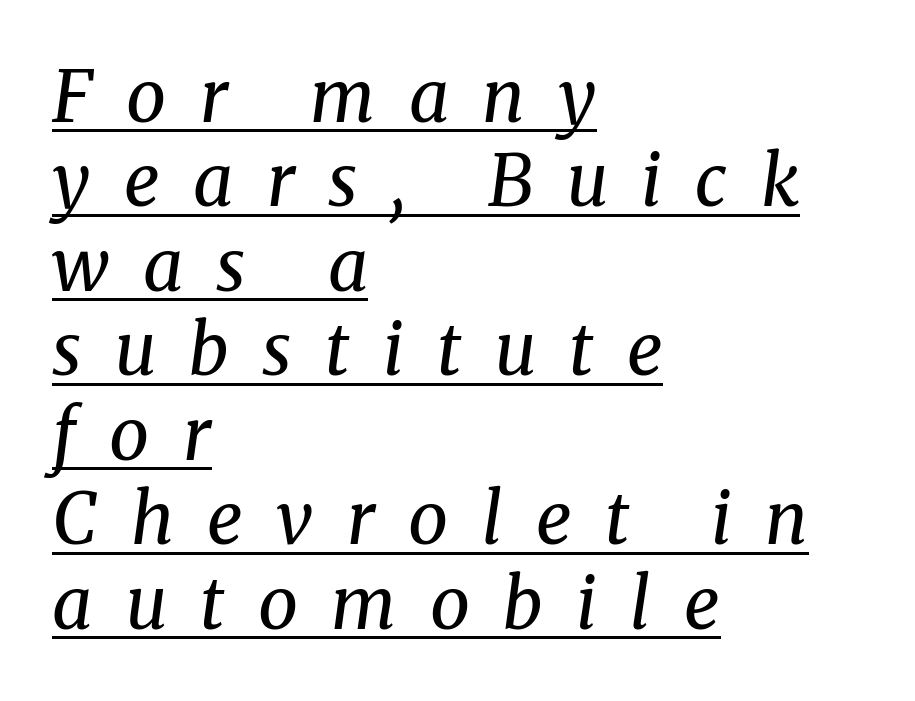
Q: Is the text bold? A: No.
Q: Is the text italic (slanted)? A: Yes, it leans right by about 8 degrees.
Q: Is the typeface a serif or a sans-serif typeface? A: Serif.
Q: Is the text underlined? A: Yes.
Q: How is the paragraph aligned? A: Left-aligned.
Q: Is the spacing between letters normal or unusually wide? A: Unusually wide.
Q: Width (condensed, normal, or wide)? A: Normal.
Q: Stroke contrast? A: Medium.
Q: x-height? A: Medium.
Q: Monospaced? A: No.
